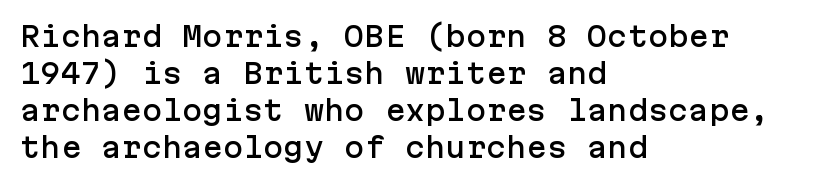
A typesetter would call this zero additional tracking. Notice how descenders clear the ascenders below comfortably — that's standard leading. Ordinary non-slanted type is in use. Letters rest on an invisible, unmarked baseline.
